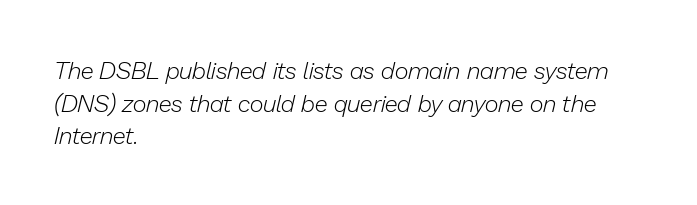
{"italic": "yes", "lean": "right", "slant_degrees": 13, "bold": "no", "underline": "no", "align": "left", "line_spacing": "normal", "line_spacing_ratio": 1.36, "letter_spacing": "normal", "letter_spacing_em": 0.0, "glyph_px": 24}
